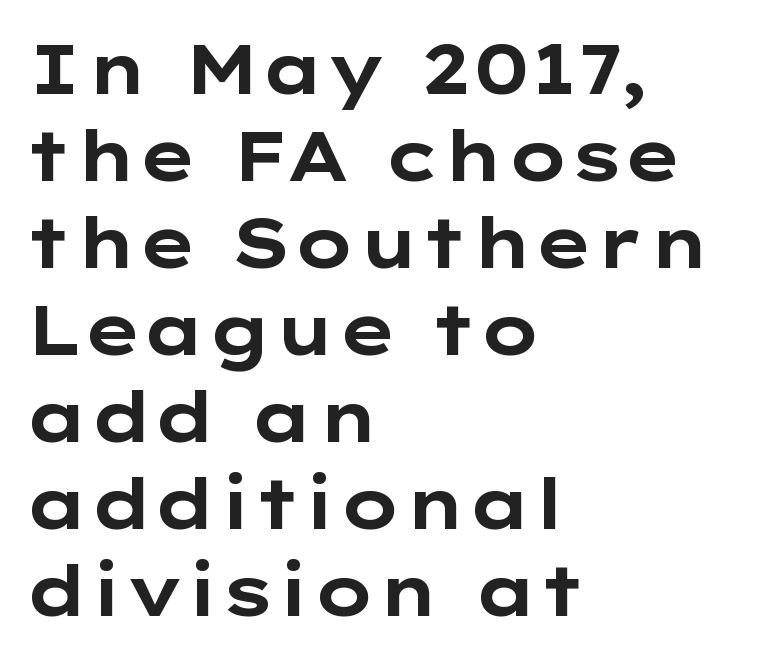
This sample has the flowing, uneven cadence of proportional lettering. What weight is shown? A full bold with thick strokes. No extra tracking has been applied to these lines. The lettering holds an erect, upright posture throughout. Horizontal bands of white between lines are of average thickness.
